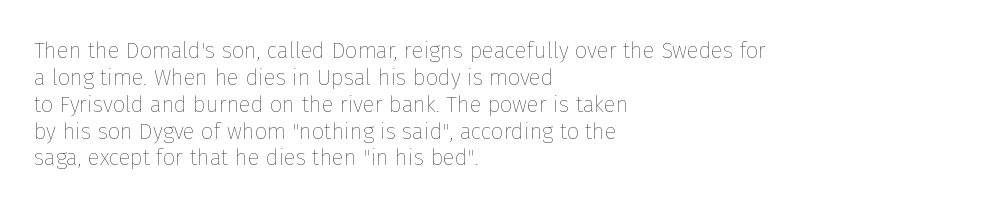
Q: Is the text bold? A: No.
Q: Is the text italic (slanted)? A: No, it is upright.
Q: Is the text underlined? A: No.
Q: How is the paragraph aligned? A: Left-aligned.
Q: Is the spacing between letters normal or unusually wide? A: Normal.
